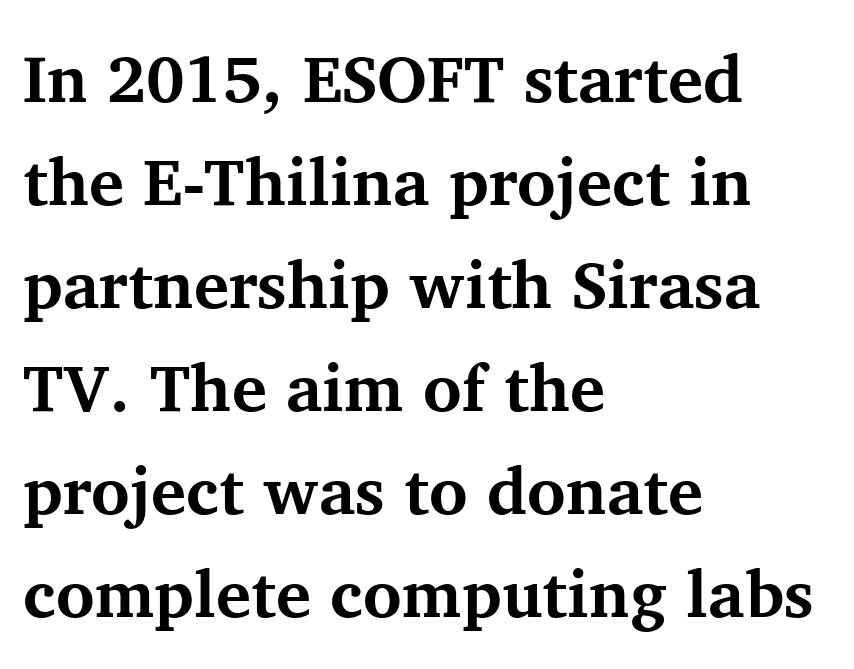
Q: Is the text bold? A: Yes.
Q: Is the text italic (slanted)? A: No, it is upright.
Q: Is the typeface a serif or a sans-serif typeface? A: Serif.
Q: Is the text underlined? A: No.
Q: How is the paragraph aligned? A: Left-aligned.
Q: Is the spacing between letters normal or unusually wide? A: Normal.
Q: Is the spacing between lines tight, normal or loose? A: Normal.
Q: Width (condensed, normal, or wide)? A: Normal.
Q: Stroke contrast? A: Medium.
Q: x-height? A: Medium.
Q: Monospaced? A: No.
